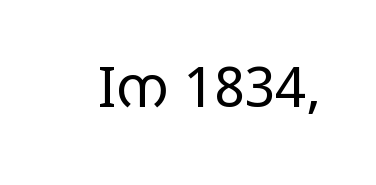
{"serif": "no", "italic": "no", "bold": "no", "weight": "regular", "width": "wide", "stroke_contrast": "low", "x_height": "large", "monospaced": "no", "underline": "no", "letter_spacing": "normal", "letter_spacing_em": 0.0, "glyph_px": 56}
